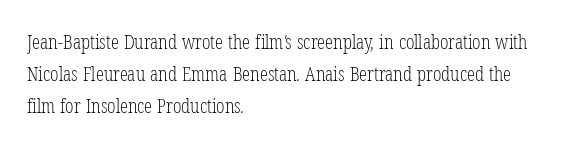
The rows are spaced the way most documents space them. Leftover space on each line is placed entirely after the last word. Check the space under the baseline: it is left empty. These lines keep a tight, regular rhythm from letter to letter. Summary of weight: not heavy and not bold.
